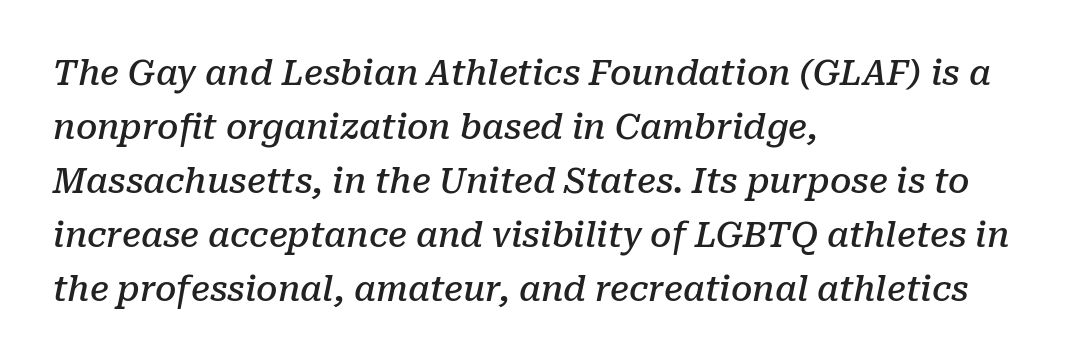
The gaps between neighbouring characters are ordinary and unremarkable. Visually the block forms a straight wall on the left and a jagged coastline on the right. The font family rendered here belongs to the serif group. These lines are rendered in a variable-pitch font. Regular leading.
